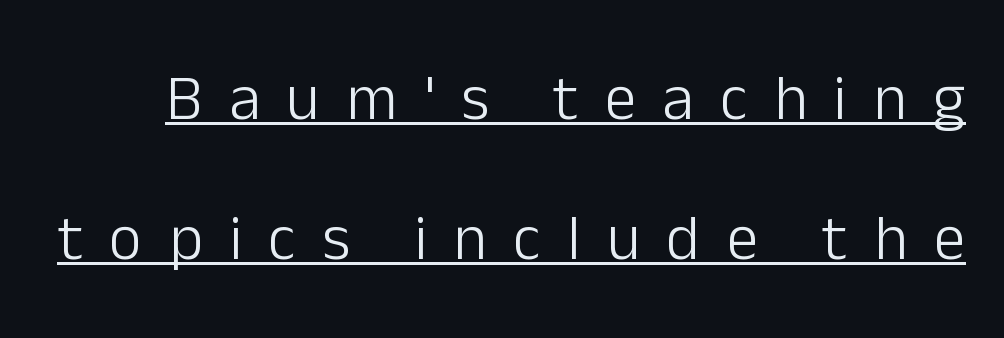
The designer went with a sans here, leaving each stem footless. Ordinary non-slanted type is in use. Words appear elongated and porous because spacing is wide. Honestly, the underline is the first thing you notice here. Summary of weight: not heavy and not bold. Think of a printed novel: that variable character pitch is what you see here.
